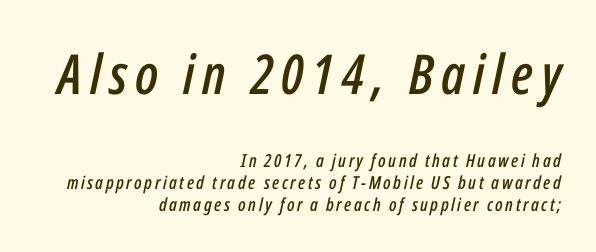
Words float on clear page, feet unadorned. The letters advance in unequal steps, a hallmark of proportional type. Characters are canted at an angle relative to the baseline's perpendicular. The paragraph shown leans on its right margin.
